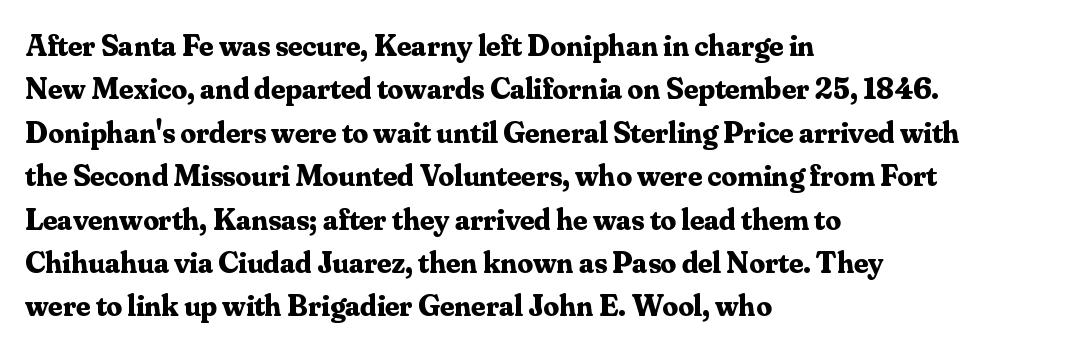
The gap between lines stays unmarked. Bold? Absolutely — the strokes are thick and heavy. The passage shown is typeset with a serif family. Posture: straight, roman, zero tilt.
